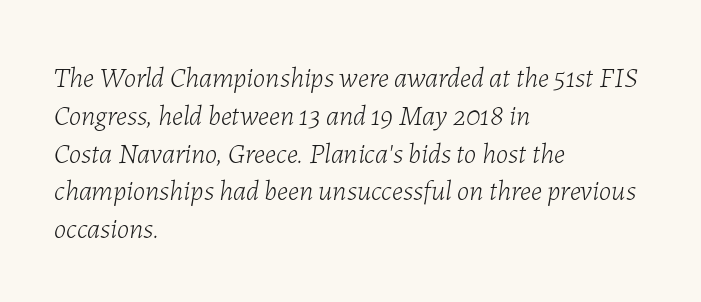
Q: Is the text bold? A: No.
Q: Is the text italic (slanted)? A: Yes, it leans right by about 7 degrees.
Q: Is the text underlined? A: No.
Q: How is the paragraph aligned? A: Left-aligned.
Q: Is the spacing between letters normal or unusually wide? A: Normal.
Q: Is the spacing between lines tight, normal or loose? A: Normal.
Q: Width (condensed, normal, or wide)? A: Normal.
Q: Stroke contrast? A: Low.
Q: x-height? A: Medium.
Q: Monospaced? A: No.
